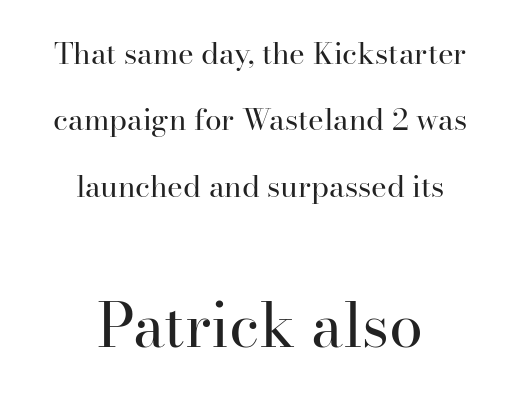
The letters look calm and open, with moderate or lighter stems. Leading: increased. Underline: absent. Varying glyph widths throughout — classic text-font behaviour.
